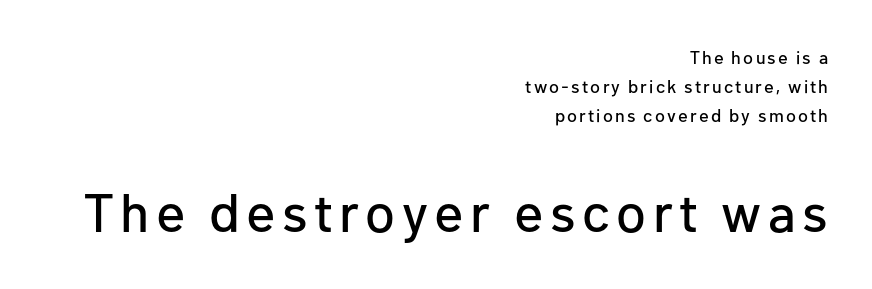
Q: Is the text italic (slanted)? A: No, it is upright.
Q: Is the typeface a serif or a sans-serif typeface? A: Sans-serif.
Q: Is the text underlined? A: No.
Q: How is the paragraph aligned? A: Right-aligned.
Q: Is the spacing between lines tight, normal or loose? A: Normal.
Q: Which block of text is set in a larger size, the first (top) or the second (bottom)? A: The second (bottom) one.
Q: Width (condensed, normal, or wide)? A: Normal.
Q: Stroke contrast? A: Low.
Q: x-height? A: Medium.
Q: Monospaced? A: No.
